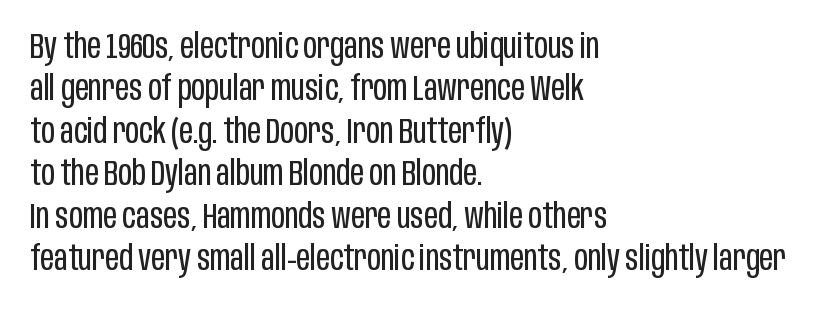
{"serif": "no", "italic": "no", "bold": "no", "weight": "regular", "width": "condensed", "stroke_contrast": "low", "x_height": "large", "monospaced": "no", "underline": "no", "align": "left", "line_spacing": "normal", "line_spacing_ratio": 1.25, "letter_spacing": "normal", "letter_spacing_em": 0.0, "glyph_px": 34}
